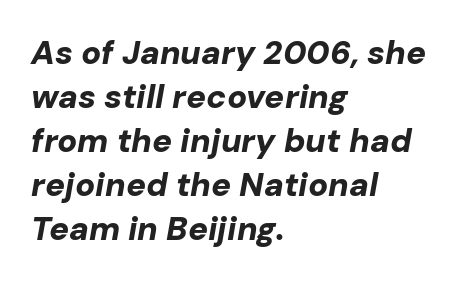
The image shows 33 px bold type, italic (leaning right); set left-aligned, normal line spacing (1.33x), normal letter spacing, not underlined; low stroke contrast and a medium x-height.
